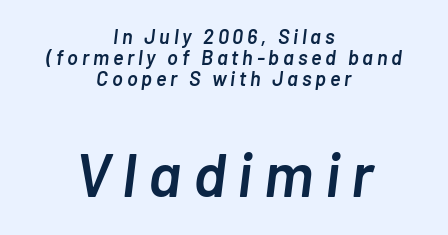
Regarding leading, the lines here are crowded together. Both edges are ragged and mirror each other, which tells us the setting is centered. The letters in the lower block stand taller than those in the block above. The specimen reads as italic at a glance.
